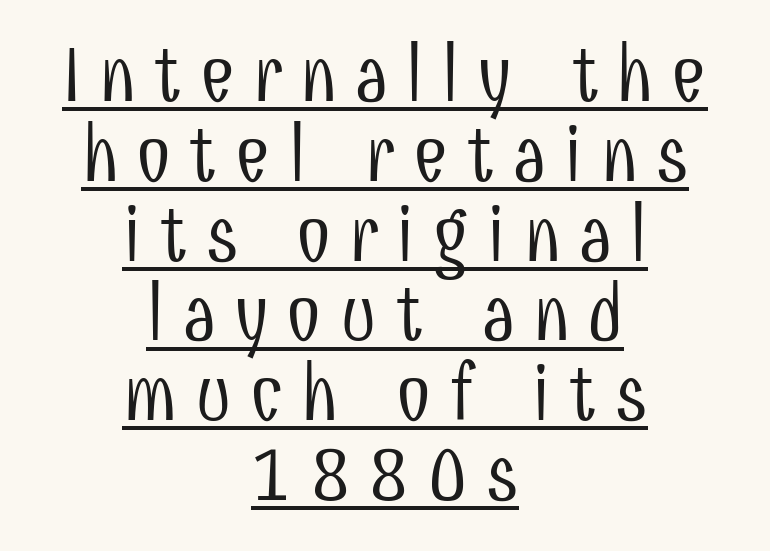
Q: Is the text bold? A: No.
Q: Is the text italic (slanted)? A: No, it is upright.
Q: Is the typeface a serif or a sans-serif typeface? A: Sans-serif.
Q: Is the text underlined? A: Yes.
Q: How is the paragraph aligned? A: Centered.
Q: Is the spacing between letters normal or unusually wide? A: Unusually wide.
Q: Is the spacing between lines tight, normal or loose? A: Tight.
Q: Width (condensed, normal, or wide)? A: Condensed.
Q: Stroke contrast? A: Low.
Q: x-height? A: Medium.
Q: Monospaced? A: No.
